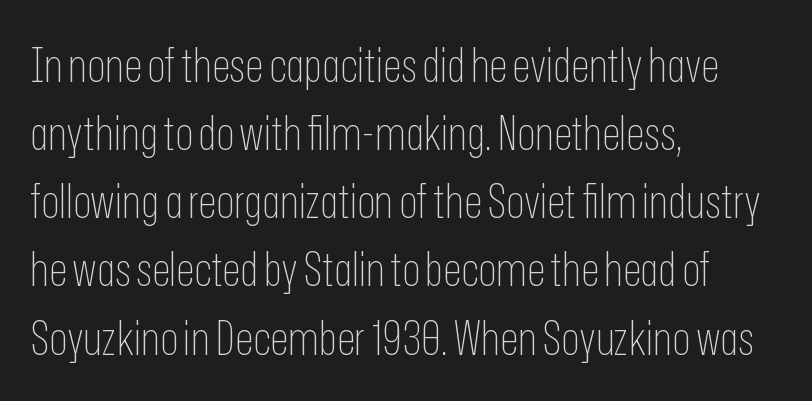
The image shows 47 px thin, condensed sans-serif type, upright; set left-aligned, normal line spacing (1.45x), normal letter spacing, not underlined; low stroke contrast and a medium x-height.
